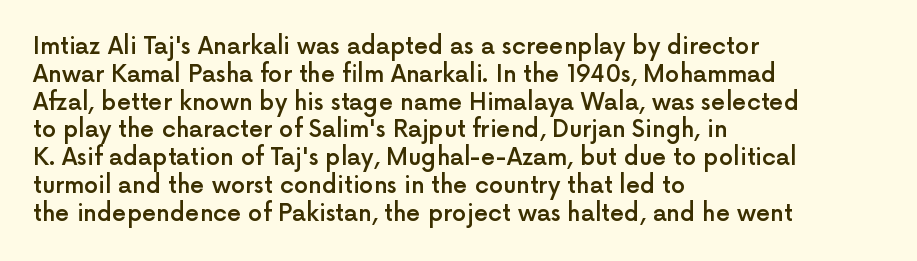
Q: Is the text bold? A: Semi-bold.
Q: Is the text italic (slanted)? A: No, it is upright.
Q: Is the text underlined? A: No.
Q: How is the paragraph aligned? A: Left-aligned.
Q: Is the spacing between letters normal or unusually wide? A: Normal.
